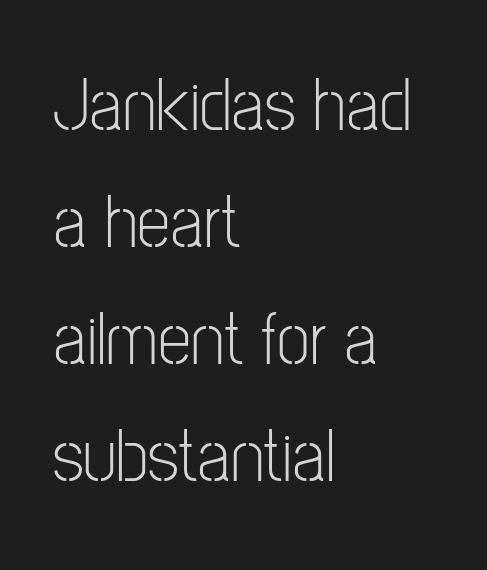
{"serif": "no", "italic": "no", "bold": "no", "weight": "light", "width": "condensed", "stroke_contrast": "low", "x_height": "medium", "monospaced": "no", "underline": "no", "align": "left", "line_spacing": "normal", "line_spacing_ratio": 1.56, "letter_spacing": "normal", "letter_spacing_em": 0.0, "glyph_px": 75}
